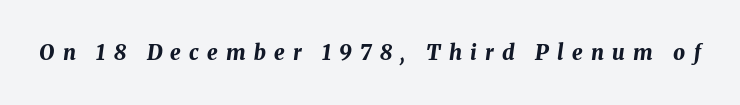
Q: Is the text bold? A: Yes.
Q: Is the text italic (slanted)? A: Yes, it leans right by about 8 degrees.
Q: Is the text underlined? A: No.
Q: Is the spacing between letters normal or unusually wide? A: Unusually wide.
